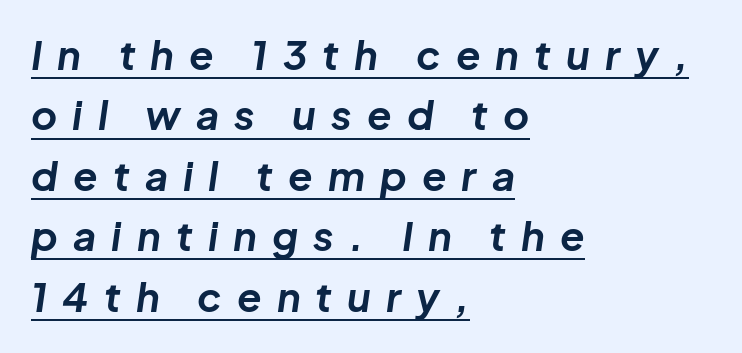
The image shows 40 px bold type, italic (leaning right); set left-aligned, normal line spacing (1.51x), unusually wide letter spacing (+0.38 em), underlined; low stroke contrast and a medium x-height.
